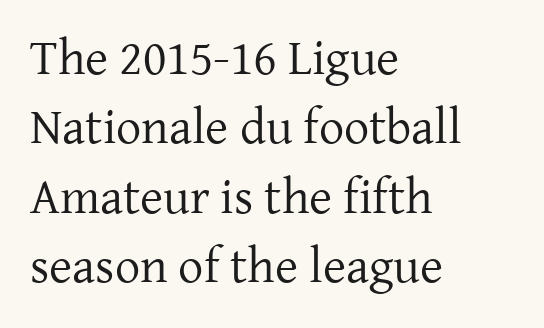
The compositor pushed each line to the left boundary. A normal amount of white space separates one row of letters from the next. This sample has the flowing, uneven cadence of proportional lettering. Just letters on the line, the space beneath them empty. The cut favours lightness, reaching ordinary text weight at its darkest. Does the lettering tilt? It doesn't — this is upright.
